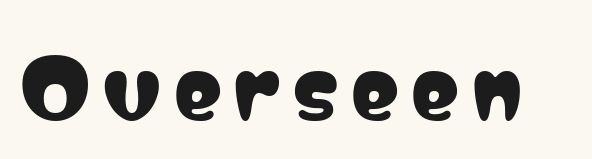
{"serif": "no", "italic": "no", "width": "condensed", "stroke_contrast": "low", "x_height": "medium", "monospaced": "no", "underline": "no", "glyph_px": 80}
